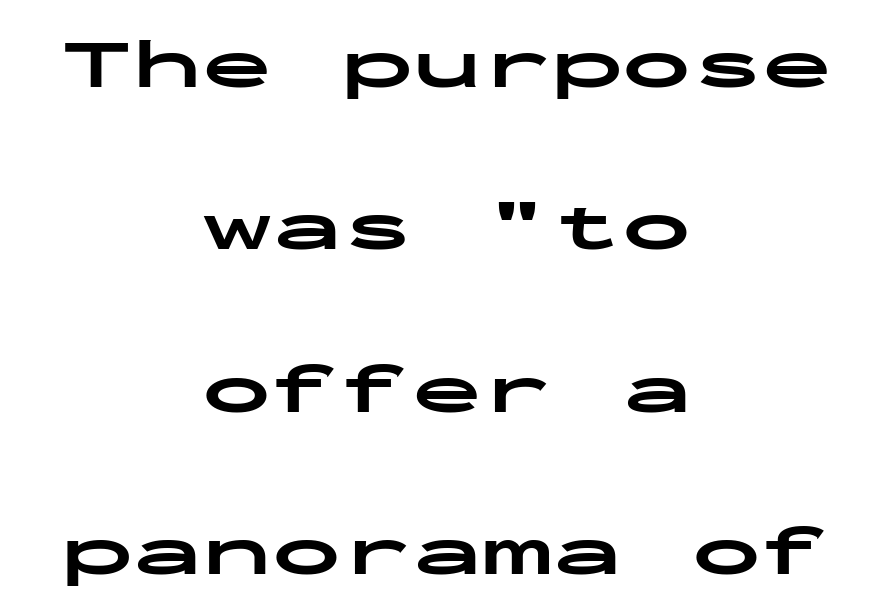
The image shows 70 px bold, wide sans-serif type, upright, monospaced; set centered, loose line spacing (2.32x), normal letter spacing, not underlined; low stroke contrast and a medium x-height.
